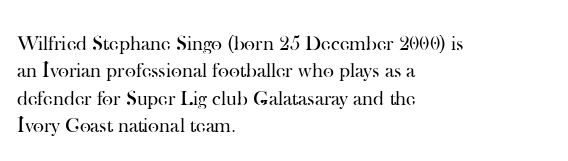
{"italic": "no", "bold": "no", "underline": "no", "align": "left", "line_spacing": "normal", "line_spacing_ratio": 1.3, "letter_spacing": "normal", "letter_spacing_em": 0.0, "glyph_px": 21}
